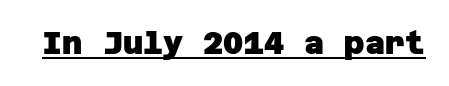
The image shows 31 px heavy sans-serif type; set normal letter spacing, underlined; low stroke contrast and a large x-height.
